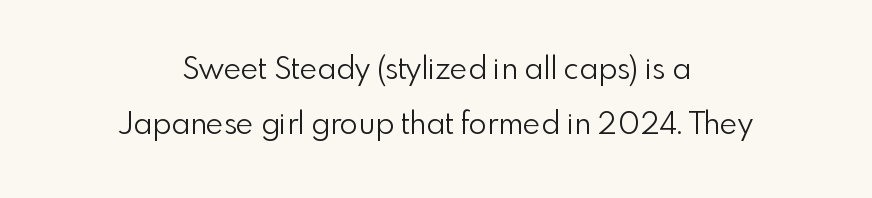
Quick note: not italic, upright. Check the space under the baseline: it is left empty. The whitespace from short lines is split evenly between both sides. Serifs: no, the terminals of the letterforms are clean. No chunkiness to these letters — they're not bold.
